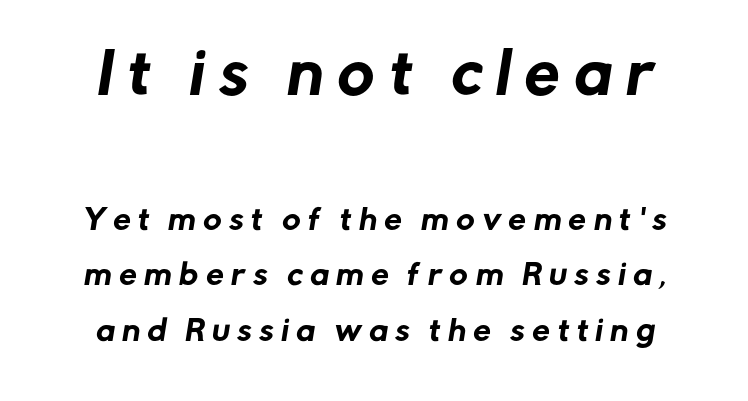
Q: Is the typeface a serif or a sans-serif typeface? A: Sans-serif.
Q: Is the text underlined? A: No.
Q: Is the spacing between letters normal or unusually wide? A: Unusually wide.
Q: Is the spacing between lines tight, normal or loose? A: Loose.
Q: Which block of text is set in a larger size, the first (top) or the second (bottom)? A: The first (top) one.
Q: Width (condensed, normal, or wide)? A: Normal.
Q: Stroke contrast? A: Low.
Q: x-height? A: Medium.
Q: Monospaced? A: No.
